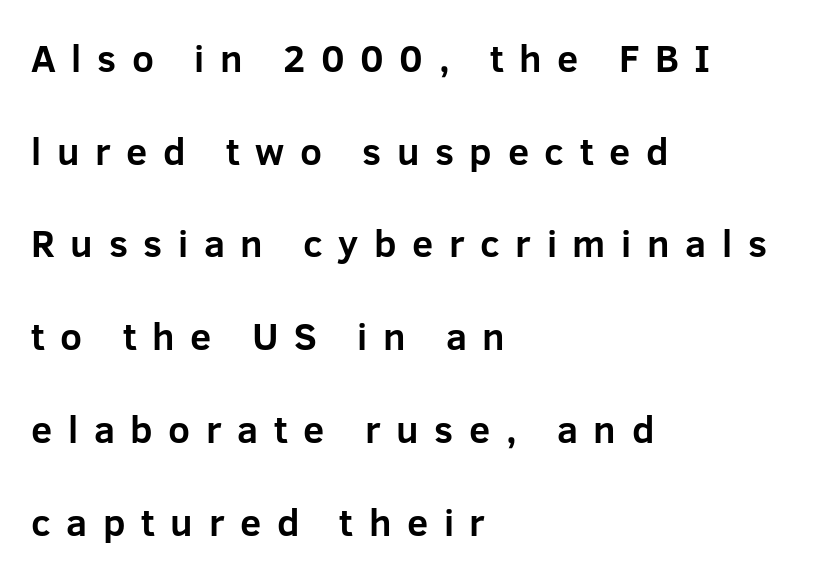
Q: Is the text bold? A: Yes.
Q: Is the text italic (slanted)? A: No, it is upright.
Q: Is the typeface a serif or a sans-serif typeface? A: Sans-serif.
Q: Is the text underlined? A: No.
Q: How is the paragraph aligned? A: Left-aligned.
Q: Is the spacing between letters normal or unusually wide? A: Unusually wide.
Q: Is the spacing between lines tight, normal or loose? A: Loose.
Q: Width (condensed, normal, or wide)? A: Normal.
Q: Stroke contrast? A: Low.
Q: x-height? A: Medium.
Q: Monospaced? A: No.
